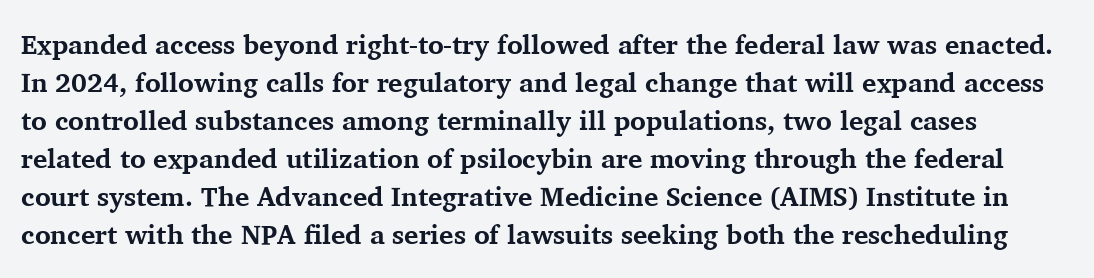
Interline gaps are of average width in this sample. The rendering uses a bold face; every stroke is thick and dark. Look at the tracking — it's just the regular setting, nothing added. In terms of posture, this sample is upright. Check the space under the baseline: it is left empty.
